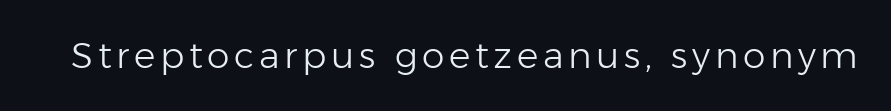
Q: Is the text bold? A: No.
Q: Is the text italic (slanted)? A: No, it is upright.
Q: Is the typeface a serif or a sans-serif typeface? A: Sans-serif.
Q: Is the text underlined? A: No.
Q: Width (condensed, normal, or wide)? A: Normal.
Q: Stroke contrast? A: Low.
Q: x-height? A: Medium.
Q: Monospaced? A: No.
